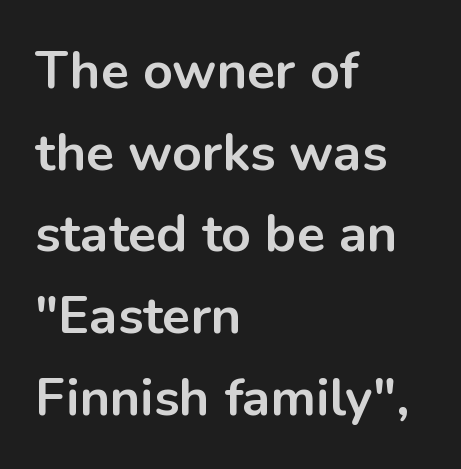
The image shows 52 px bold sans-serif type, upright; set left-aligned, normal line spacing (1.57x), normal letter spacing, not underlined; low stroke contrast and a medium x-height.
